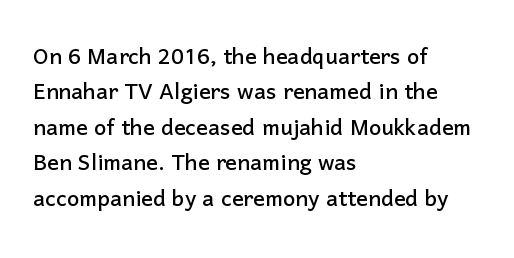
The image shows 29 px sans-serif type, upright; set left-aligned, line spacing 1.22x, normal letter spacing, not underlined; low stroke contrast and a medium x-height.
